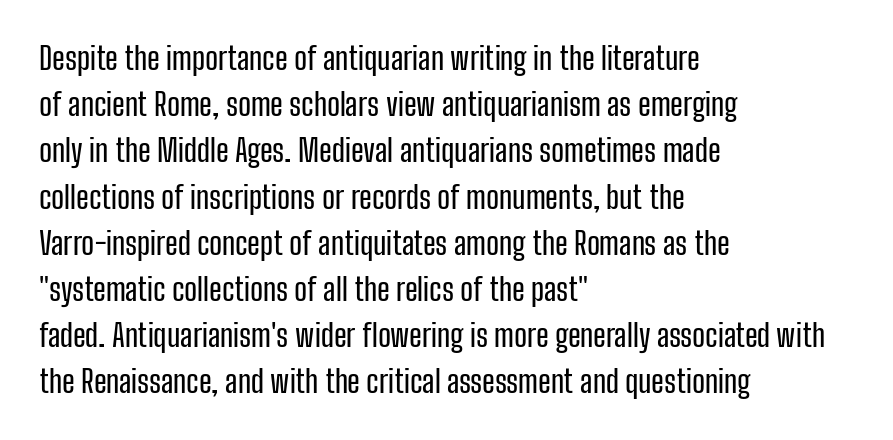
Check where the strokes stop: nothing finishes them off — pure sans. Look at the tracking — it's just the regular setting, nothing added. The letters stand straight up with perfectly vertical stems. This sample is left-justified, so line endings fall wherever the words run out. The string is rendered with underlining switched off. Is this a fixed-width face? No — the glyphs have proportional, varying widths.
